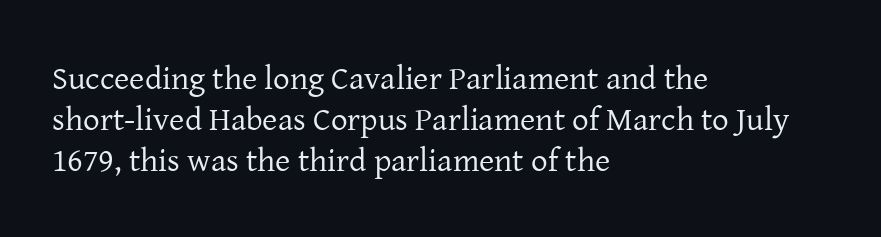
Q: Is the text bold? A: No.
Q: Is the text italic (slanted)? A: No, it is upright.
Q: Is the typeface a serif or a sans-serif typeface? A: Serif.
Q: Is the text underlined? A: No.
Q: How is the paragraph aligned? A: Left-aligned.
Q: Is the spacing between letters normal or unusually wide? A: Normal.
Q: Is the spacing between lines tight, normal or loose? A: Normal.
Q: Width (condensed, normal, or wide)? A: Normal.
Q: Stroke contrast? A: Low.
Q: x-height? A: Medium.
Q: Monospaced? A: No.
